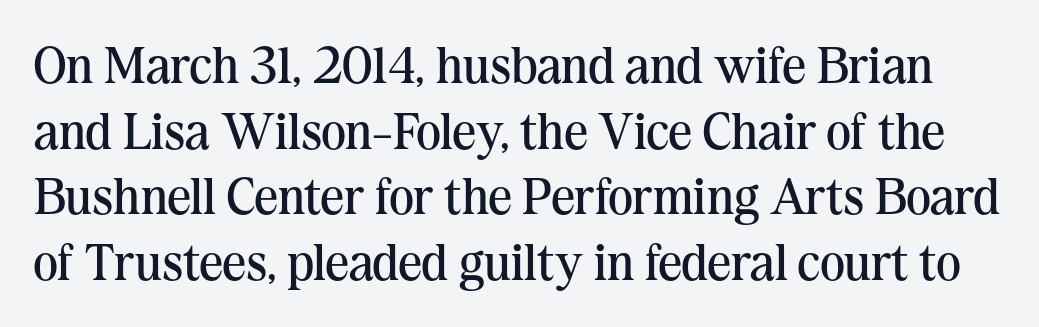
The image shows 52 px regular-weight serif type, upright; set normal line spacing (1.26x), normal letter spacing, not underlined; medium stroke contrast and a medium x-height.
